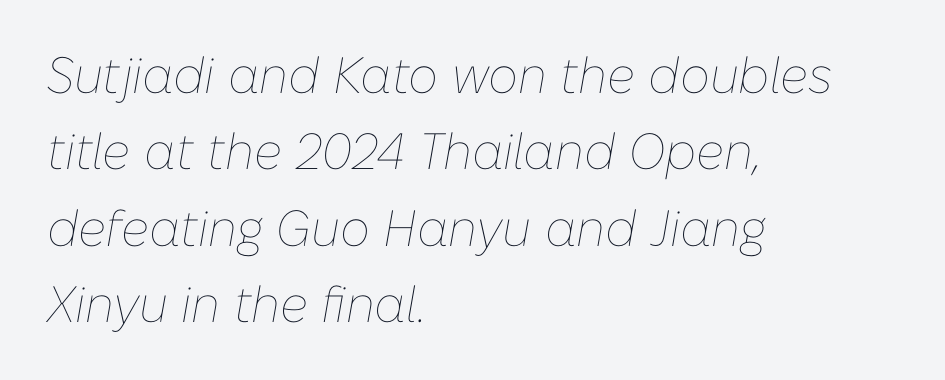
The lines are quadded left. Compared with ordinary roman type, these characters are visibly tilted. Compared with typical body copy, the letter spacing here is the same. Letters have the restrained weight of plain body copy at most. A bare baseline throughout the passage. The face used here is proportionally spaced, like ordinary book or web type.
